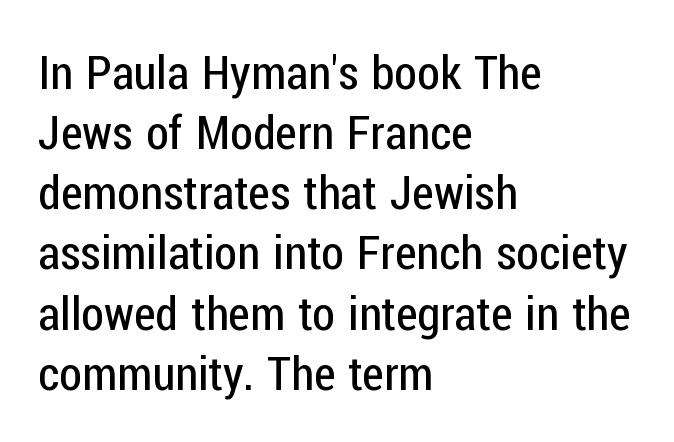
Q: Is the text bold? A: No.
Q: Is the text italic (slanted)? A: No, it is upright.
Q: Is the typeface a serif or a sans-serif typeface? A: Sans-serif.
Q: Is the text underlined? A: No.
Q: How is the paragraph aligned? A: Left-aligned.
Q: Is the spacing between letters normal or unusually wide? A: Normal.
Q: Is the spacing between lines tight, normal or loose? A: Normal.
Q: Width (condensed, normal, or wide)? A: Condensed.
Q: Stroke contrast? A: Low.
Q: x-height? A: Medium.
Q: Monospaced? A: No.
